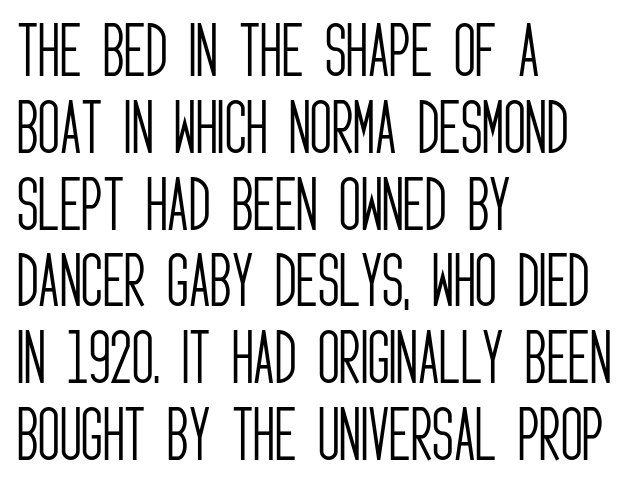
Q: Is the text bold? A: No.
Q: Is the text italic (slanted)? A: No, it is upright.
Q: Is the typeface a serif or a sans-serif typeface? A: Sans-serif.
Q: Is the text underlined? A: No.
Q: How is the paragraph aligned? A: Left-aligned.
Q: Is the spacing between letters normal or unusually wide? A: Normal.
Q: Is the spacing between lines tight, normal or loose? A: Normal.
Q: Width (condensed, normal, or wide)? A: Condensed.
Q: Stroke contrast? A: Low.
Q: x-height? A: Large.
Q: Monospaced? A: No.
